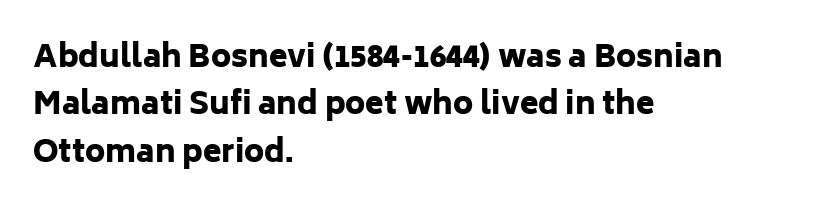
Q: Is the text bold? A: Yes.
Q: Is the text italic (slanted)? A: No, it is upright.
Q: Is the typeface a serif or a sans-serif typeface? A: Sans-serif.
Q: Is the text underlined? A: No.
Q: How is the paragraph aligned? A: Left-aligned.
Q: Is the spacing between letters normal or unusually wide? A: Normal.
Q: Is the spacing between lines tight, normal or loose? A: Normal.
Q: Width (condensed, normal, or wide)? A: Normal.
Q: Stroke contrast? A: Low.
Q: x-height? A: Medium.
Q: Monospaced? A: No.
